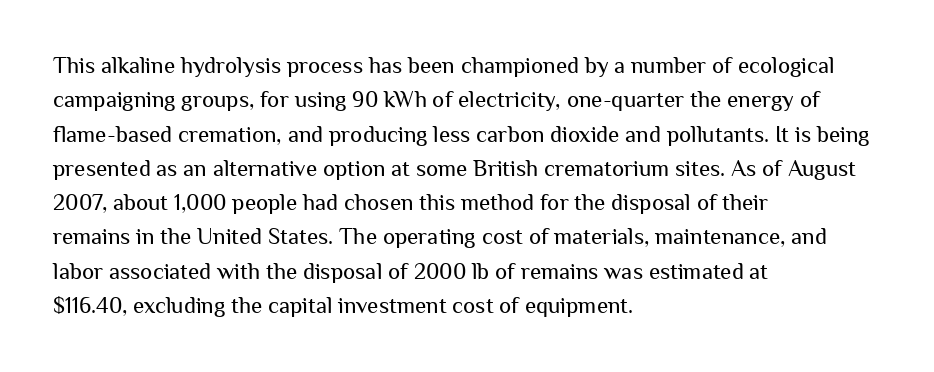
The vertical gap from one line to the next is medium. These lines were composed using upright roman letters. Horizontal alignment here is leftward, the default for most running prose. The gaps between neighbouring characters are ordinary and unremarkable. Weight: regular or lighter.
